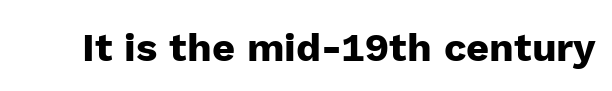
Weight: bold. This rendering leaves character spacing at its baseline value. Posture: vertical. Has an underline been added? It has not. What kind of face is this? One without serifs — a sans. Is this a fixed-width face? No — the glyphs have proportional, varying widths.
